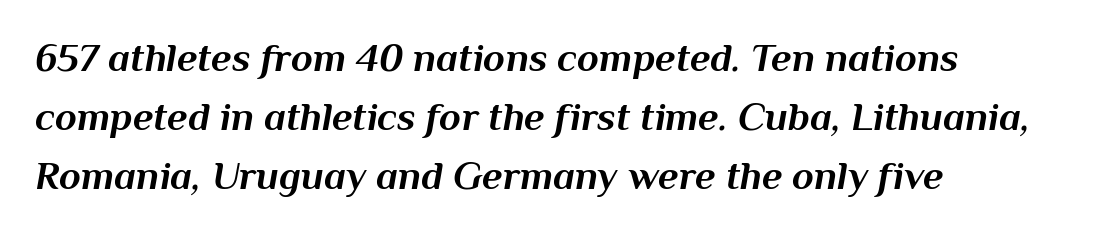
The image shows 40 px bold type, italic (leaning right); set left-aligned, normal line spacing (1.48x), normal letter spacing, not underlined; medium stroke contrast and a medium x-height.
